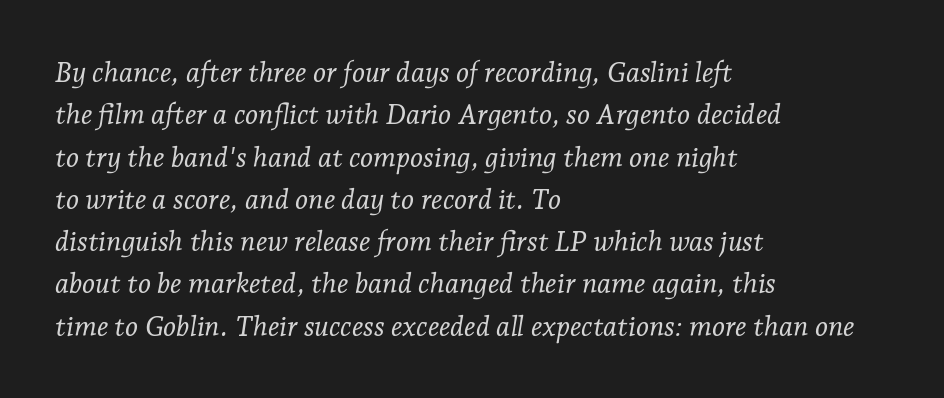
The image shows 28 px light serif type, italic (leaning right); set left-aligned, normal line spacing (1.51x), normal letter spacing, not underlined; low stroke contrast and a medium x-height.
